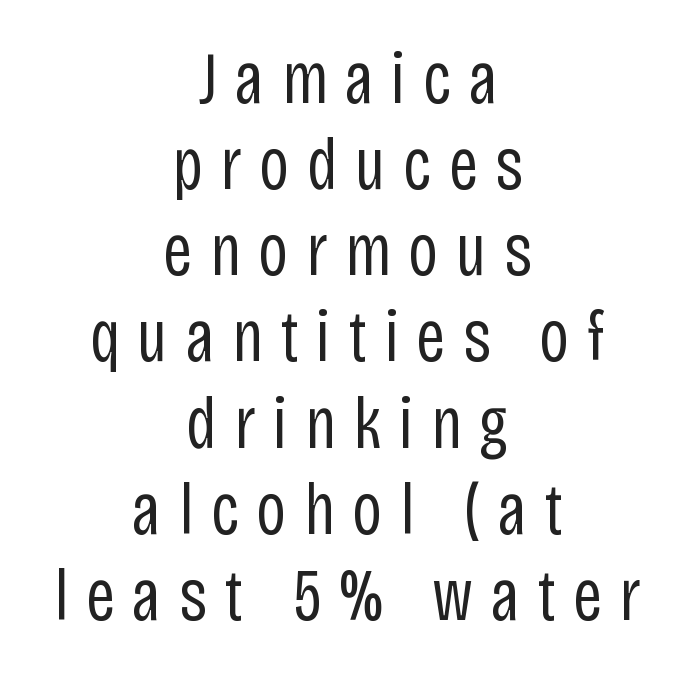
{"serif": "no", "italic": "no", "bold": "no", "weight": "regular", "width": "condensed", "stroke_contrast": "low", "x_height": "large", "monospaced": "no", "underline": "no", "align": "center", "line_spacing_ratio": 1.18, "letter_spacing": "wide", "letter_spacing_em": 0.24, "glyph_px": 73}
